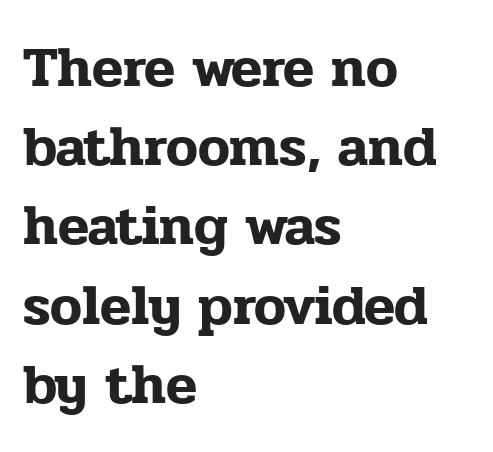
Leading: standard. Line starts are locked; line ends wander. Spacing verdict: proportional, widths tailored to each character. Letter spacing: default. No italicization has been applied; the sample stays upright. Look at the bottom of the vertical strokes: they flare into serifs here.
